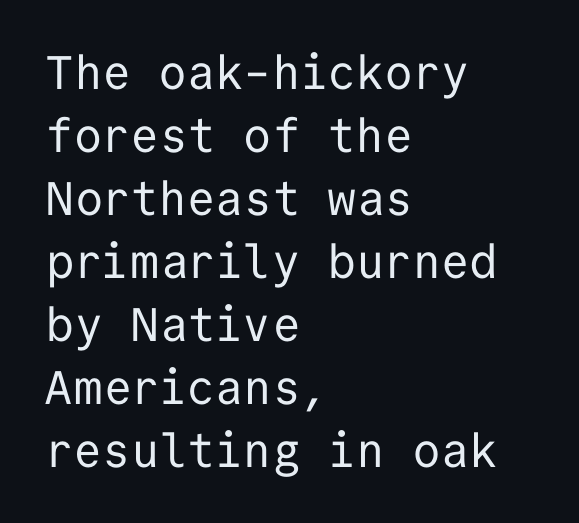
The image shows 47 px regular-weight sans-serif type, upright, monospaced; set left-aligned, normal line spacing (1.34x), normal letter spacing, not underlined; low stroke contrast and a medium x-height.
